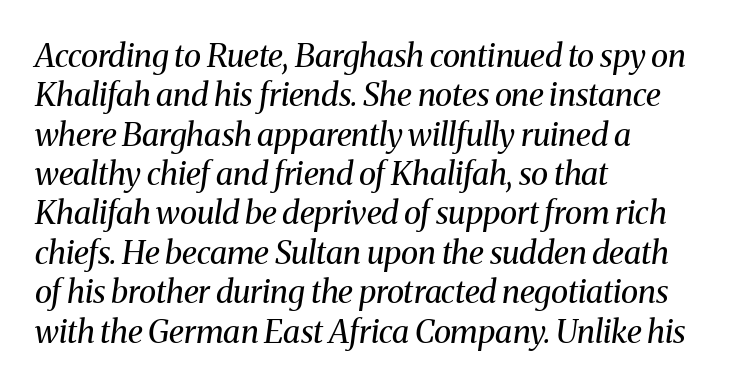
There is no visible air inserted between adjacent glyphs. Spacing verdict: proportional, widths tailored to each character. The gap between lines stays unmarked. You can tell from the footed stems that serif type was used. Is the block centered? No — it sits flush against the left margin. This reads as an unemphasized weight, regular at the heaviest.
